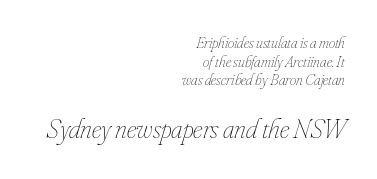
{"italic": "yes", "lean": "right", "slant_degrees": 16, "bold": "no", "weight": "thin", "width": "condensed", "stroke_contrast": "low", "x_height": "small", "monospaced": "no", "underline": "no", "align": "right", "line_spacing_ratio": 1.16, "letter_spacing": "normal", "letter_spacing_em": 0.0, "larger_block": "second", "size_ratio": 1.75, "glyph_px": 28}
